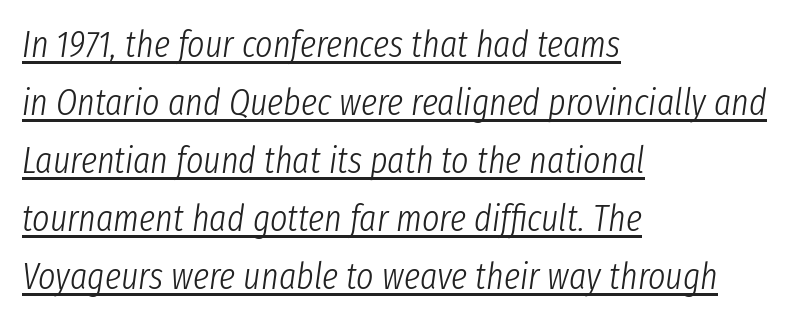
The image shows 37 px light, condensed type, italic (leaning right); set left-aligned, normal line spacing (1.57x), normal letter spacing, underlined; low stroke contrast and a medium x-height.
